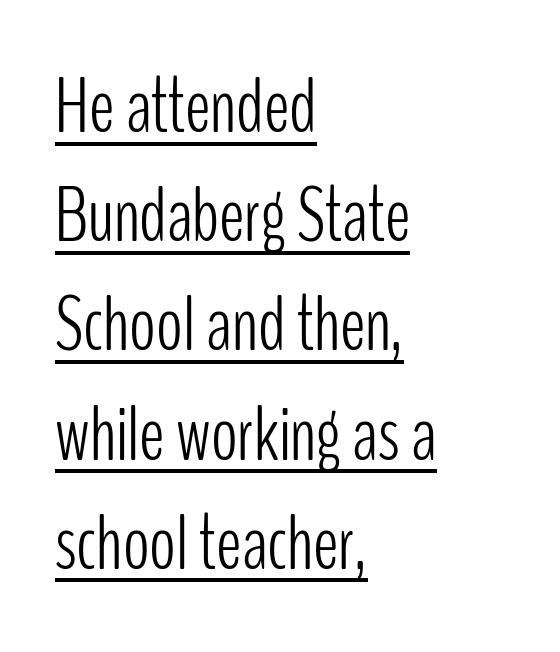
Compared with typical paragraphs, the rows here are spaced about the same. Think of a printed novel: that variable character pitch is what you see here. Decoration check: the copy is underlined. Weight: regular or lighter. The paragraph shown leans on its left margin. Short note: letters normally spaced.
